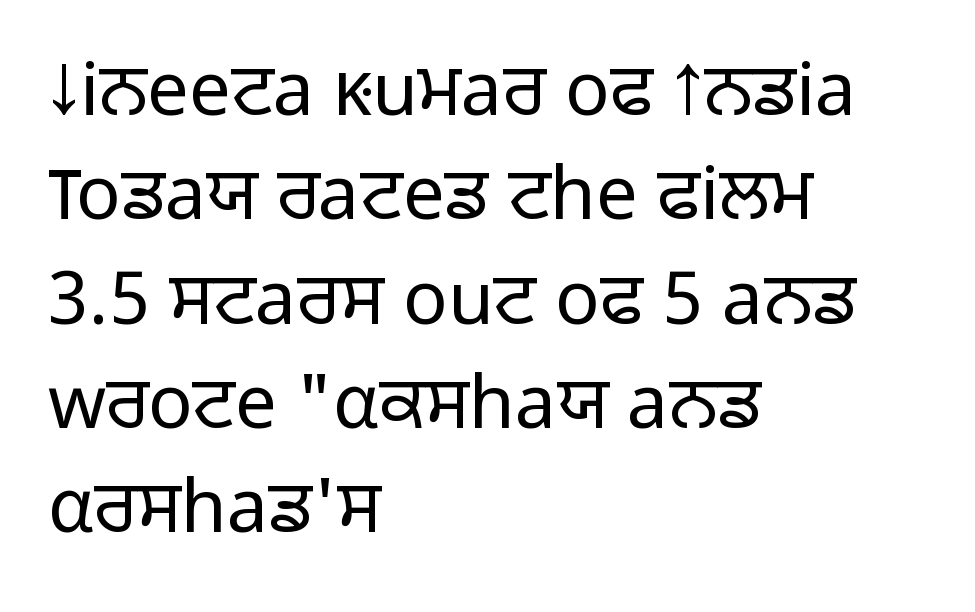
The image shows 74 px light sans-serif type, upright; set left-aligned, normal line spacing (1.41x), normal letter spacing, not underlined; low stroke contrast and a medium x-height.
